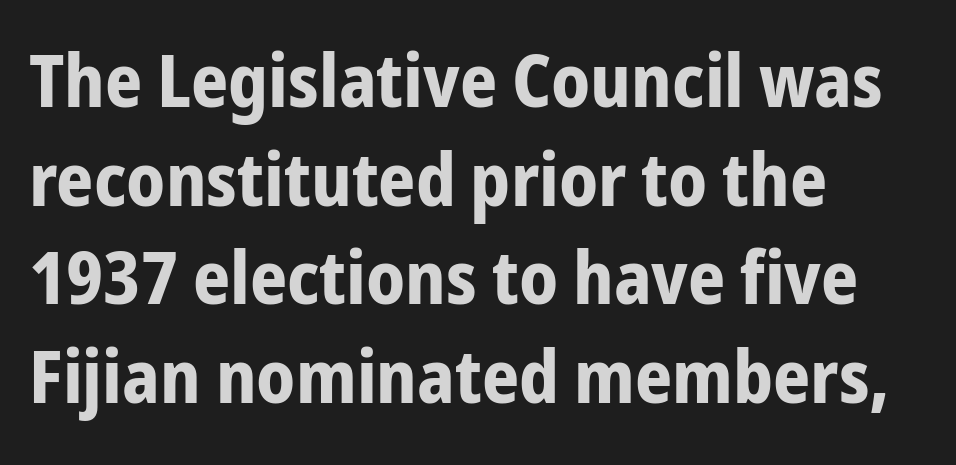
The image shows 73 px bold, condensed sans-serif type, upright; set left-aligned, normal line spacing (1.35x), normal letter spacing, not underlined; low stroke contrast and a medium x-height.
